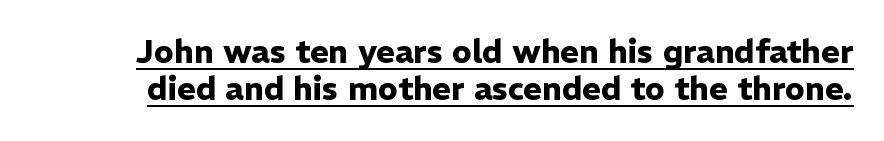
{"serif": "no", "italic": "no", "bold": "yes", "weight": "heavy", "width": "normal", "stroke_contrast": "low", "x_height": "medium", "monospaced": "no", "underline": "yes", "line_spacing_ratio": 1.17, "letter_spacing": "normal", "letter_spacing_em": 0.0, "glyph_px": 32}
